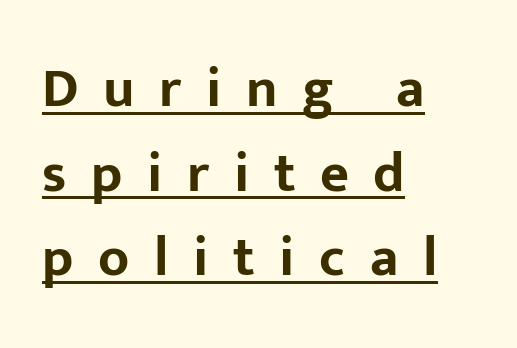
{"serif": "no", "italic": "no", "bold": "yes", "weight": "bold", "width": "normal", "stroke_contrast": "low", "x_height": "medium", "monospaced": "no", "underline": "yes", "align": "left", "line_spacing": "normal", "line_spacing_ratio": 1.51, "letter_spacing": "wide", "letter_spacing_em": 0.44, "glyph_px": 56}
